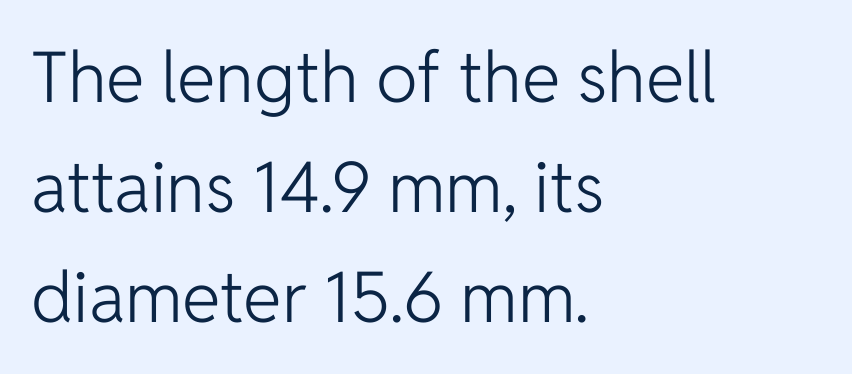
The image shows 70 px light sans-serif type, upright; set left-aligned, normal line spacing (1.57x), normal letter spacing, not underlined; low stroke contrast and a medium x-height.
